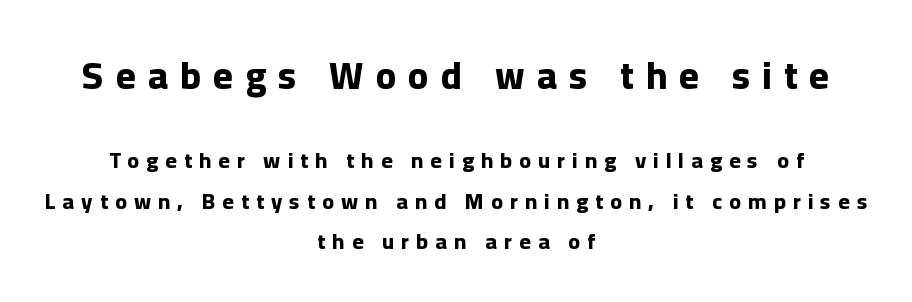
The image shows 38 px bold sans-serif type, upright; set centered, line spacing 1.84x, unusually wide letter spacing (+0.32 em), not underlined; the first (top) block is 1.73x larger; low stroke contrast and a medium x-height.
